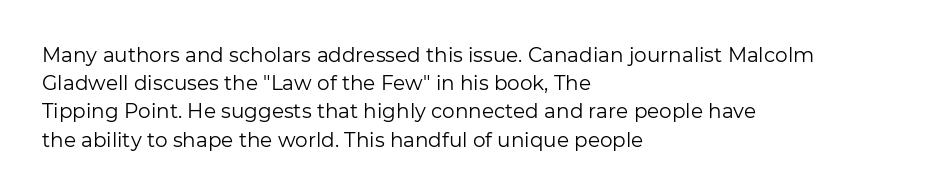
Q: Is the text bold? A: No.
Q: Is the text italic (slanted)? A: No, it is upright.
Q: Is the text underlined? A: No.
Q: How is the paragraph aligned? A: Left-aligned.
Q: Is the spacing between letters normal or unusually wide? A: Normal.
Q: Is the spacing between lines tight, normal or loose? A: Normal.
